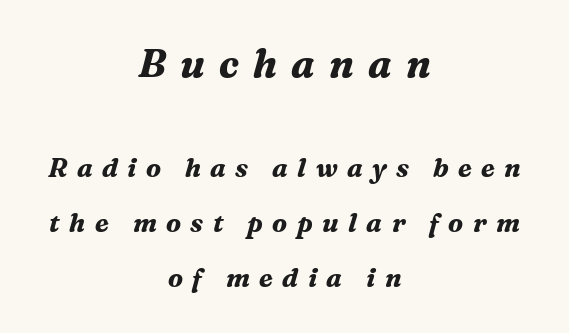
{"serif": "yes", "italic": "yes", "lean": "right", "slant_degrees": 16, "bold": "yes", "weight": "bold", "width": "normal", "stroke_contrast": "medium", "x_height": "medium", "monospaced": "no", "underline": "no", "align": "center", "line_spacing": "loose", "line_spacing_ratio": 2.11, "letter_spacing": "wide", "letter_spacing_em": 0.36, "larger_block": "first", "size_ratio": 1.5, "glyph_px": 39}
